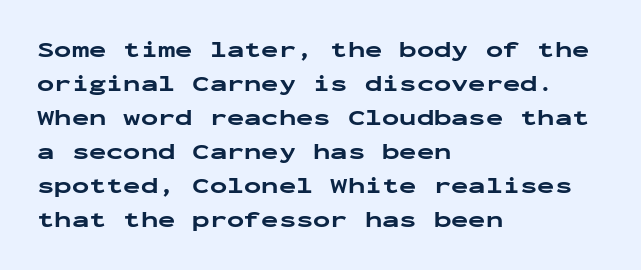
The image shows 23 px bold type, upright; set left-aligned, normal line spacing (1.48x), normal letter spacing, not underlined.
